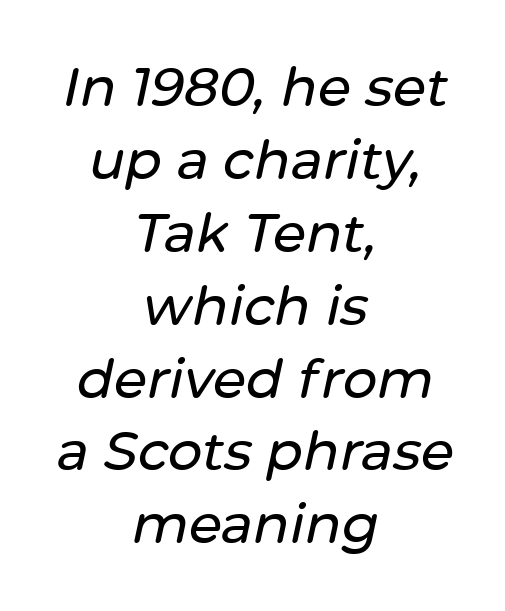
The image shows 54 px text type, italic (leaning right); set centered, normal line spacing (1.35x), normal letter spacing, not underlined; low stroke contrast and a medium x-height.
